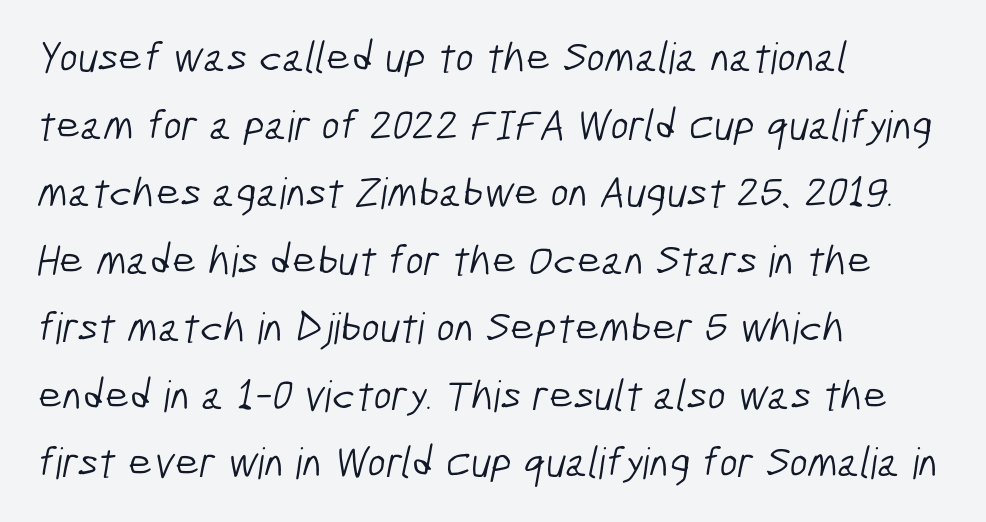
The glyphs are unaccompanied by any horizontal stroke below them. On a weight scale, this lands at 450 or below. Letter spacing: default. Each letter keeps its own natural width here, so spacing adapts to shape. This sample is left-justified, so line endings fall wherever the words run out. Are there feet on the stems? There aren't — it's a sans.
